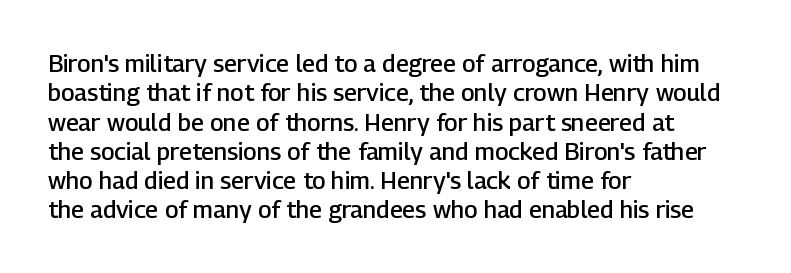
{"italic": "no", "bold": "semi", "underline": "no", "align": "left", "line_spacing_ratio": 1.22, "letter_spacing": "normal", "letter_spacing_em": 0.0, "glyph_px": 24}
